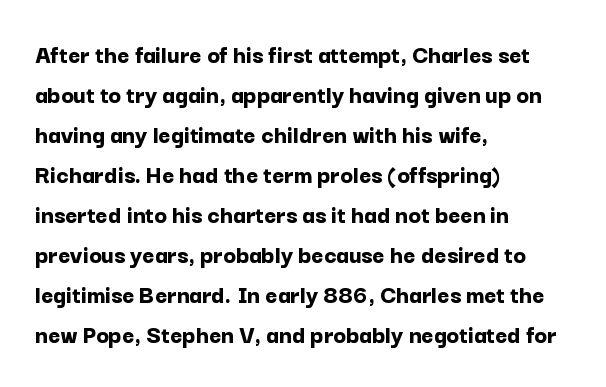
The letterforms sit shoulder to shoulder at normal distance. If you measured baseline to baseline, you'd find a middling distance. The specimen omits any rule beneath the text block's lines. These lines stack with their left ends in a neat column.
